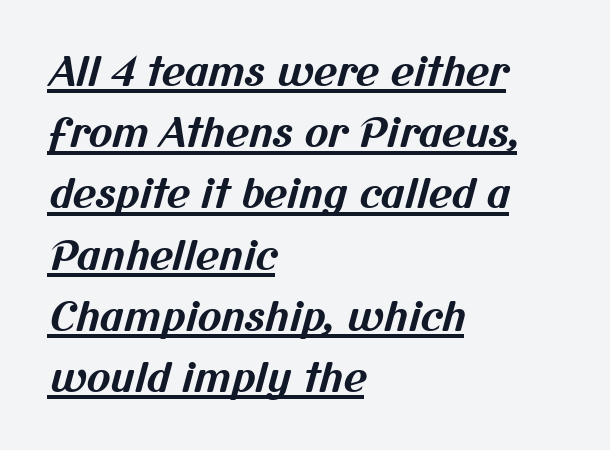
Q: Is the text bold? A: Yes.
Q: Is the typeface a serif or a sans-serif typeface? A: Sans-serif.
Q: Is the text underlined? A: Yes.
Q: How is the paragraph aligned? A: Left-aligned.
Q: Is the spacing between letters normal or unusually wide? A: Normal.
Q: Is the spacing between lines tight, normal or loose? A: Normal.
Q: Width (condensed, normal, or wide)? A: Normal.
Q: Stroke contrast? A: Medium.
Q: x-height? A: Medium.
Q: Monospaced? A: No.
